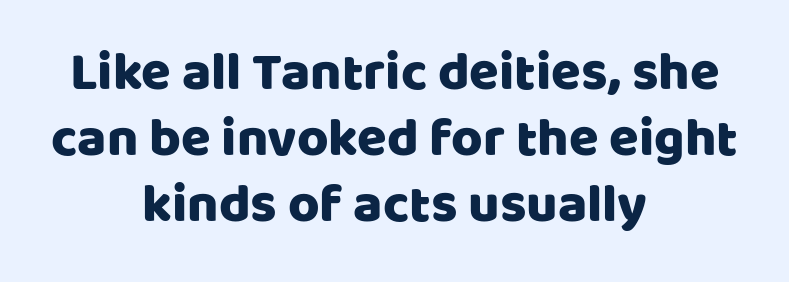
The rag falls on both sides of this text block equally. Is this a sans? Yes — the strokes have no serifs. Words appear dense and cohesive because spacing is normal. You could not count columns in this text — the font is proportionally spaced. The lettering stays uniformly vertical, giving the passage a roman look. Nobody drew a line under any word here.
